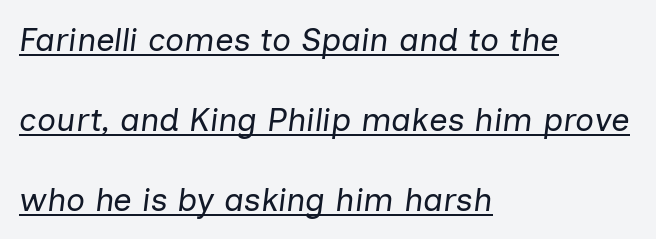
{"italic": "yes", "lean": "right", "slant_degrees": 7, "bold": "no", "weight": "regular", "width": "normal", "stroke_contrast": "low", "x_height": "medium", "monospaced": "no", "underline": "yes", "align": "left", "line_spacing": "loose", "line_spacing_ratio": 2.42, "letter_spacing": "normal", "letter_spacing_em": 0.0, "glyph_px": 33}
